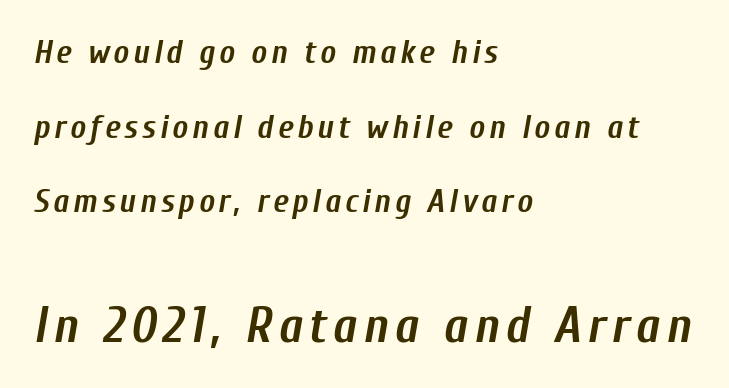
The image shows 50 px semibold, condensed type, italic (leaning right); set left-aligned, loose line spacing (2.26x), not underlined; the second (bottom) block is 1.52x larger; low stroke contrast and a medium x-height.
